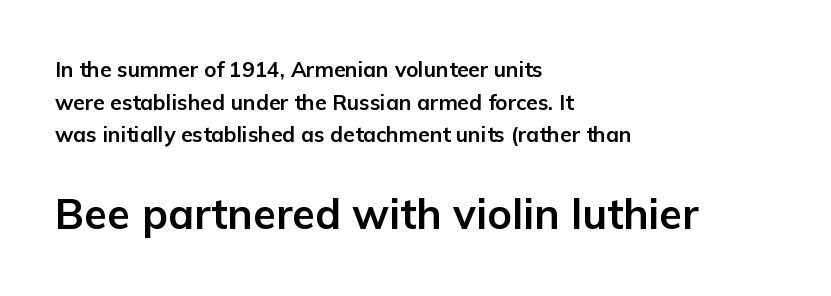
The image shows 42 px bold sans-serif type, upright; set left-aligned, normal line spacing (1.55x), normal letter spacing, not underlined; the second (bottom) block is 2.0x larger; low stroke contrast and a medium x-height.
